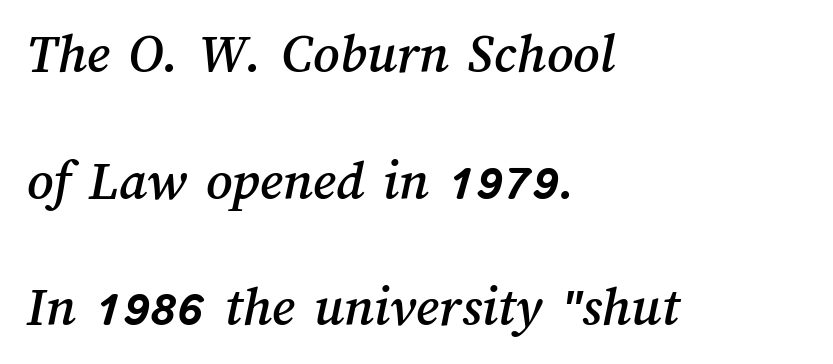
The image shows 57 px text type; set left-aligned, loose line spacing (2.22x), normal letter spacing, not underlined; medium stroke contrast and a medium x-height.
